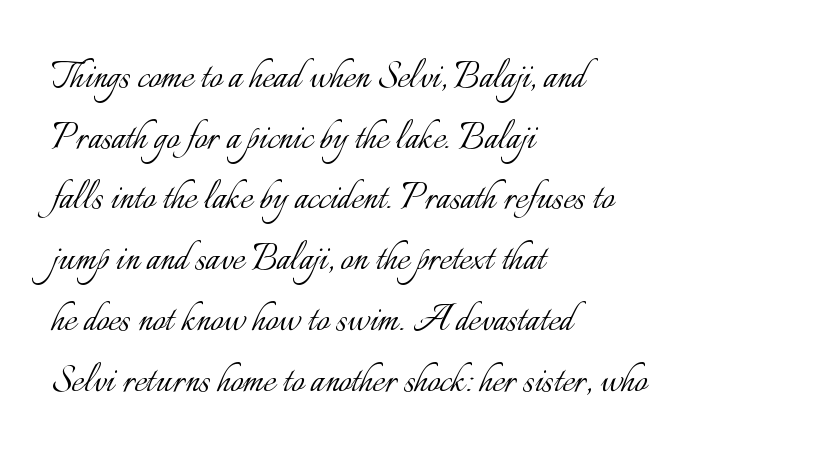
Q: Is the text bold? A: No.
Q: Is the text italic (slanted)? A: Yes.
Q: Is the text underlined? A: No.
Q: How is the paragraph aligned? A: Left-aligned.
Q: Is the spacing between letters normal or unusually wide? A: Normal.
Q: Is the spacing between lines tight, normal or loose? A: Normal.
Q: Width (condensed, normal, or wide)? A: Normal.
Q: Stroke contrast? A: Low.
Q: x-height? A: Small.
Q: Monospaced? A: No.
